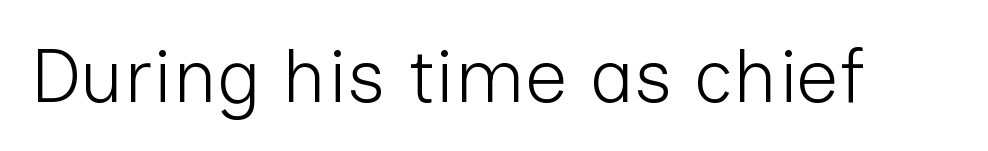
{"serif": "no", "italic": "no", "bold": "no", "weight": "light", "width": "normal", "stroke_contrast": "low", "x_height": "medium", "monospaced": "no", "underline": "no", "letter_spacing": "normal", "letter_spacing_em": 0.0, "glyph_px": 75}
